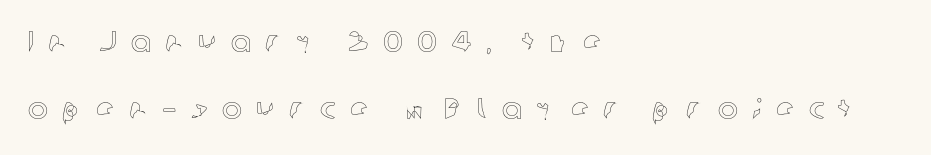
The image shows 30 px text type, upright; set left-aligned, loose line spacing (2.25x), unusually wide letter spacing (+0.47 em), not underlined; a medium x-height.
